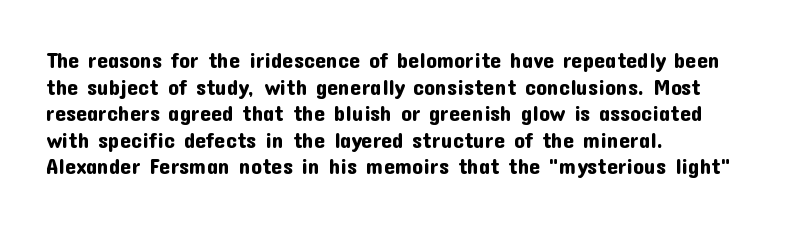
{"italic": "no", "underline": "no", "align": "left", "line_spacing_ratio": 1.21, "letter_spacing": "normal", "letter_spacing_em": 0.0, "glyph_px": 22}
